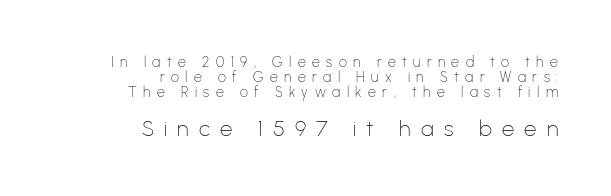
{"italic": "no", "bold": "no", "underline": "no", "align": "right", "line_spacing": "tight", "line_spacing_ratio": 1.06, "letter_spacing": "wide", "letter_spacing_em": 0.46, "larger_block": "second", "size_ratio": 1.57, "glyph_px": 22}
